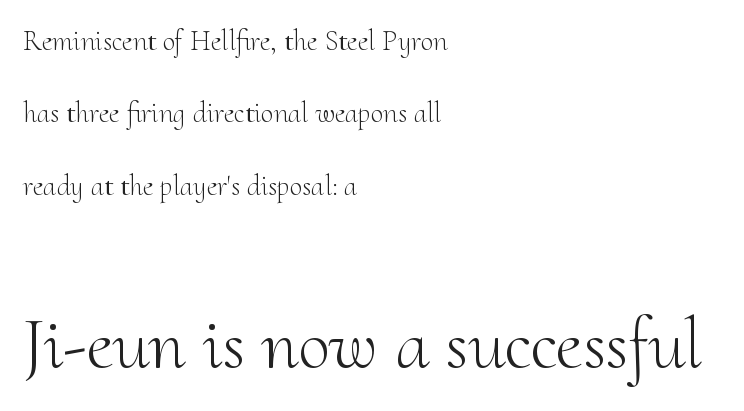
Q: Is the text bold? A: No.
Q: Is the text italic (slanted)? A: No, it is upright.
Q: Is the typeface a serif or a sans-serif typeface? A: Serif.
Q: Is the text underlined? A: No.
Q: How is the paragraph aligned? A: Left-aligned.
Q: Is the spacing between letters normal or unusually wide? A: Normal.
Q: Is the spacing between lines tight, normal or loose? A: Loose.
Q: Which block of text is set in a larger size, the first (top) or the second (bottom)? A: The second (bottom) one.
Q: Width (condensed, normal, or wide)? A: Normal.
Q: Stroke contrast? A: Medium.
Q: x-height? A: Small.
Q: Monospaced? A: No.
